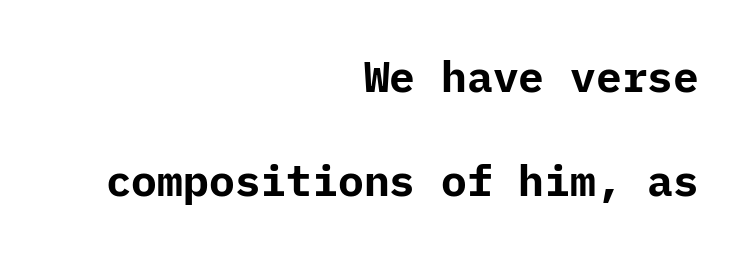
{"serif": "no", "italic": "no", "bold": "yes", "weight": "bold", "width": "normal", "stroke_contrast": "low", "x_height": "medium", "underline": "no", "align": "right", "line_spacing": "loose", "line_spacing_ratio": 2.41, "letter_spacing": "normal", "letter_spacing_em": 0.0, "glyph_px": 43}
